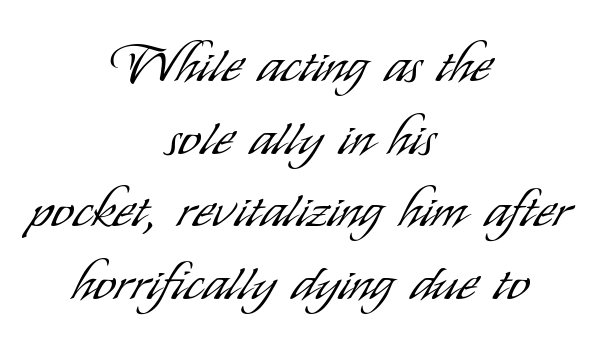
Q: Is the text bold? A: No.
Q: Is the text italic (slanted)? A: Yes.
Q: Is the typeface a serif or a sans-serif typeface? A: Sans-serif.
Q: Is the text underlined? A: No.
Q: How is the paragraph aligned? A: Centered.
Q: Is the spacing between letters normal or unusually wide? A: Normal.
Q: Is the spacing between lines tight, normal or loose? A: Normal.
Q: Width (condensed, normal, or wide)? A: Condensed.
Q: Stroke contrast? A: Low.
Q: x-height? A: Small.
Q: Monospaced? A: No.
